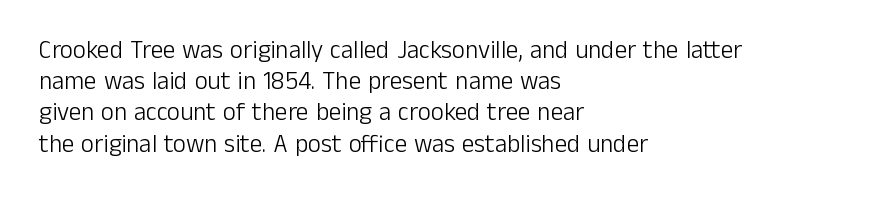
{"italic": "no", "bold": "no", "underline": "no", "align": "left", "line_spacing": "normal", "line_spacing_ratio": 1.25, "letter_spacing": "normal", "letter_spacing_em": 0.0, "glyph_px": 25}
